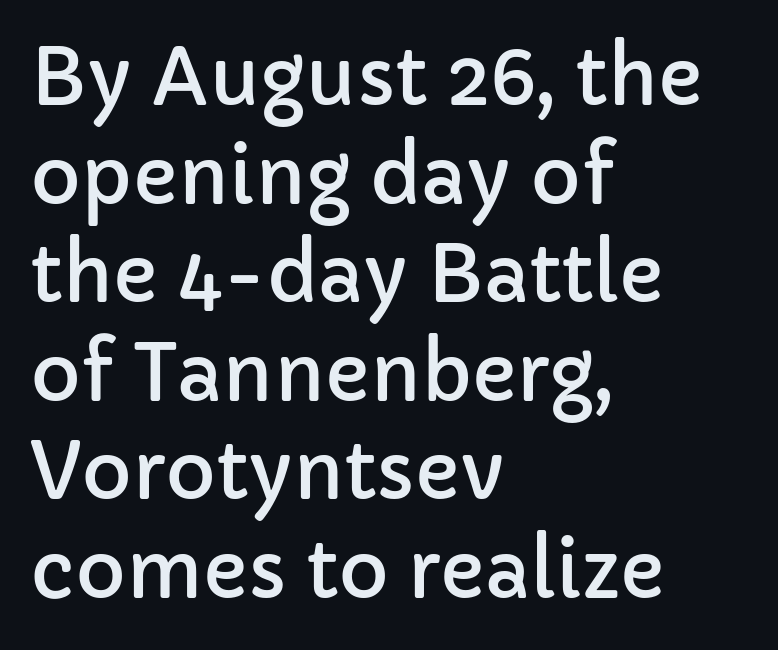
{"serif": "no", "italic": "no", "width": "normal", "stroke_contrast": "low", "x_height": "medium", "monospaced": "no", "underline": "no", "align": "left", "line_spacing": "normal", "line_spacing_ratio": 1.28, "letter_spacing": "normal", "letter_spacing_em": 0.0, "glyph_px": 77}
